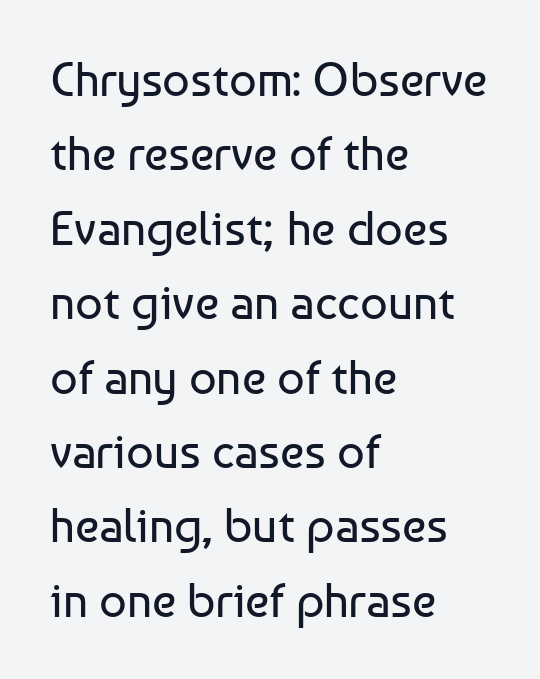
{"serif": "no", "italic": "no", "bold": "no", "weight": "regular", "width": "normal", "stroke_contrast": "low", "x_height": "medium", "monospaced": "no", "underline": "no", "align": "left", "line_spacing": "normal", "line_spacing_ratio": 1.55, "letter_spacing": "normal", "letter_spacing_em": 0.0, "glyph_px": 48}
